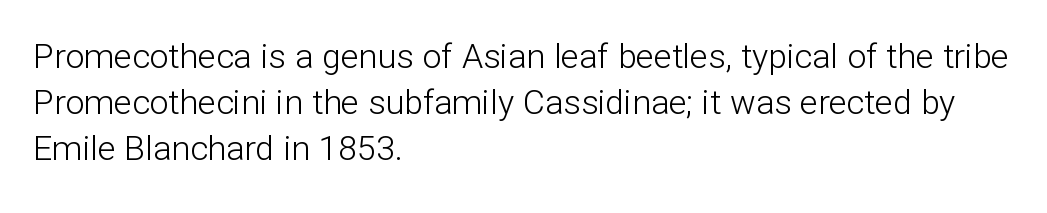
The image shows 34 px light sans-serif type, upright; set left-aligned, normal line spacing (1.36x), normal letter spacing, not underlined; low stroke contrast and a medium x-height.
